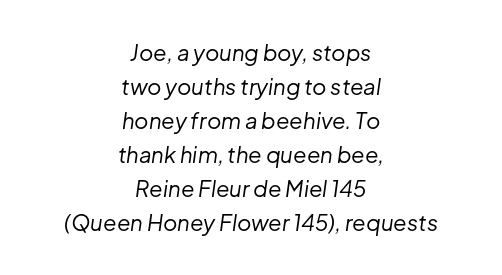
Q: Is the text bold? A: No.
Q: Is the text italic (slanted)? A: Yes, it leans right by about 8 degrees.
Q: Is the text underlined? A: No.
Q: How is the paragraph aligned? A: Centered.
Q: Is the spacing between letters normal or unusually wide? A: Normal.
Q: Is the spacing between lines tight, normal or loose? A: Normal.
